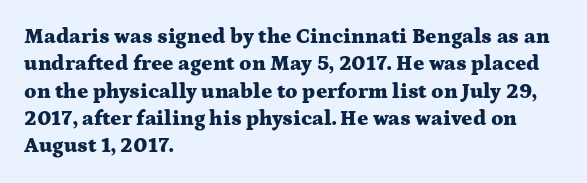
The rendering anchors every line to the left-hand side. This is the regular roman posture of the typeface. A normal amount of white space separates one row of letters from the next. The face used here is rendered with its standard letterfit. A clean baseline with only descenders dipping below it. The sample has been set heavy, in full bold.
